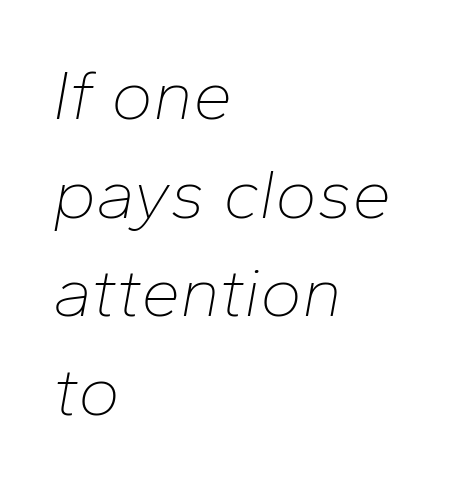
The image shows 71 px thin type, italic (leaning right); set left-aligned, normal line spacing (1.39x), normal letter spacing, not underlined; low stroke contrast and a medium x-height.
